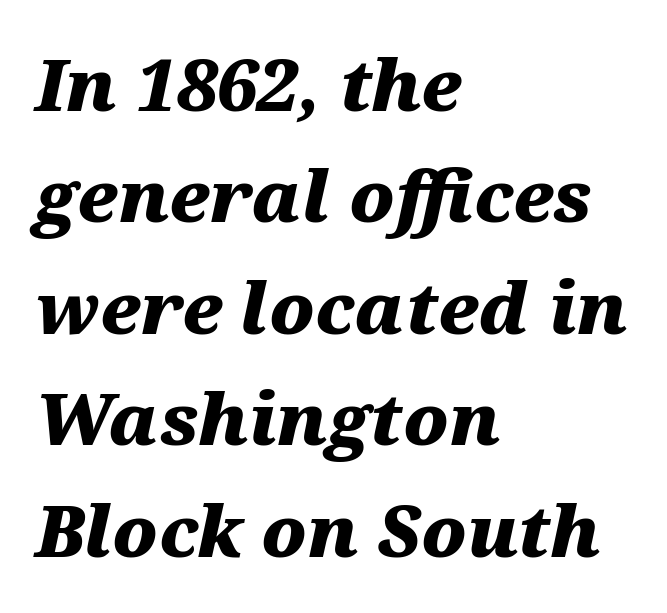
Reading down the column, the eye jumps a familiar distance to each next line. Alignment: flush left. This sample uses plain, unmodified letter spacing. Pretty heavy lettering here — definitely bold. The zone under the glyphs is completely vacant. Notice how the stems are inclined rather than vertical — that's the hallmark of italics.
